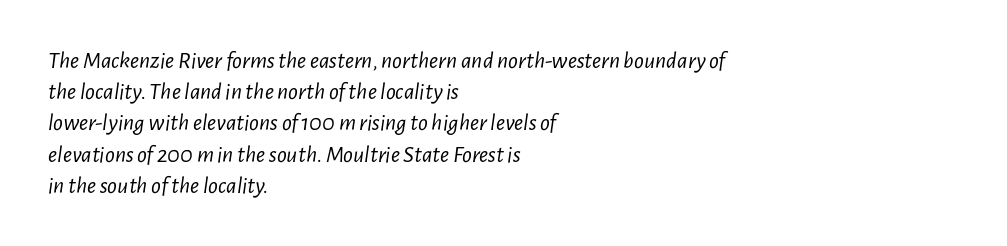
{"italic": "yes", "lean": "right", "slant_degrees": 7, "bold": "no", "underline": "no", "align": "left", "line_spacing": "normal", "line_spacing_ratio": 1.3, "letter_spacing": "normal", "letter_spacing_em": 0.0, "glyph_px": 24}
